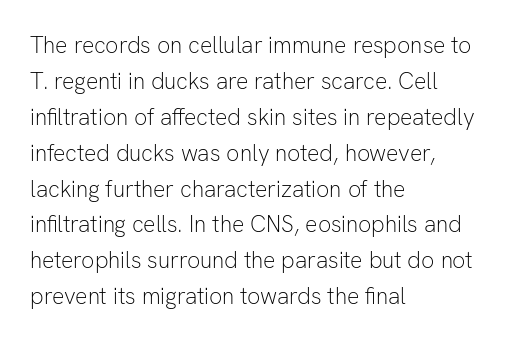
Q: Is the text bold? A: No.
Q: Is the text italic (slanted)? A: No, it is upright.
Q: Is the text underlined? A: No.
Q: How is the paragraph aligned? A: Left-aligned.
Q: Is the spacing between letters normal or unusually wide? A: Normal.
Q: Is the spacing between lines tight, normal or loose? A: Normal.
